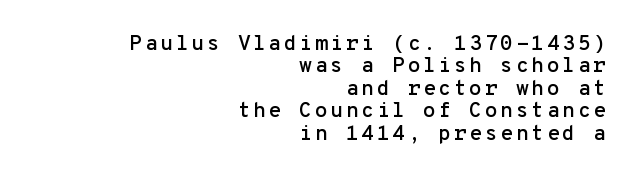
Q: Is the text italic (slanted)? A: No, it is upright.
Q: Is the text underlined? A: No.
Q: How is the paragraph aligned? A: Right-aligned.
Q: Is the spacing between lines tight, normal or loose? A: Tight.
